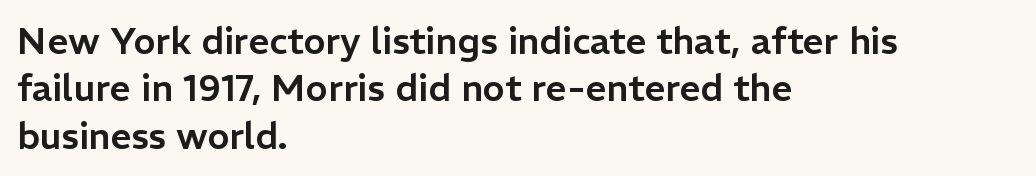
The image shows 37 px sans-serif type, upright; set left-aligned, normal line spacing (1.28x), normal letter spacing, not underlined; low stroke contrast and a medium x-height.
